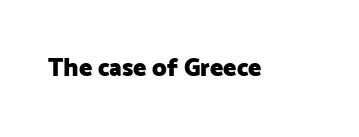
{"italic": "no", "bold": "yes", "underline": "no", "letter_spacing": "normal", "letter_spacing_em": 0.0, "glyph_px": 25}
